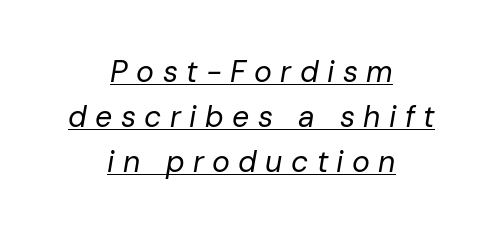
The image shows 30 px regular-weight type, italic (leaning right); set centered, normal line spacing (1.5x), unusually wide letter spacing (+0.28 em), underlined; low stroke contrast and a medium x-height.
